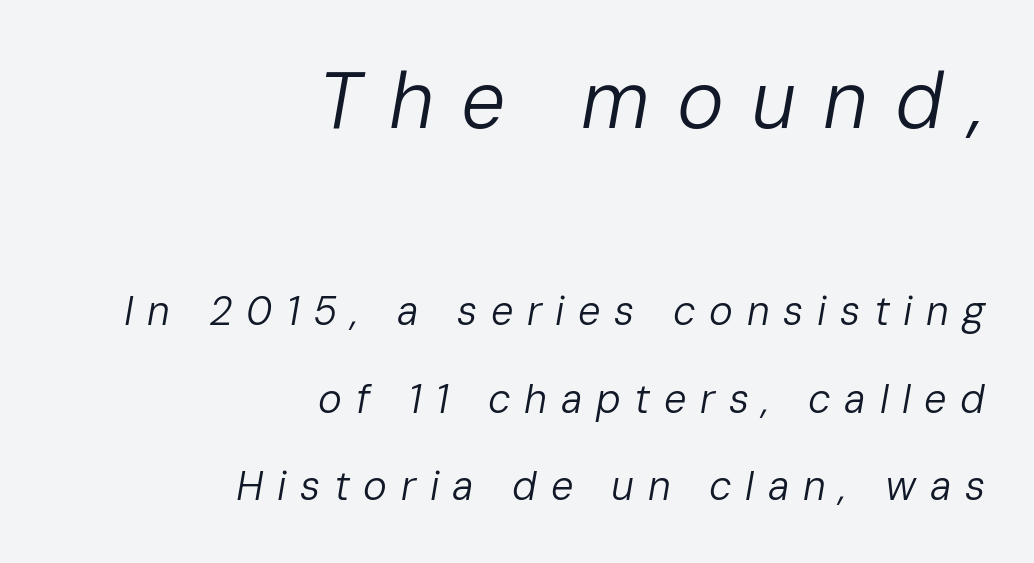
{"italic": "yes", "lean": "right", "slant_degrees": 10, "bold": "no", "weight": "regular", "width": "normal", "stroke_contrast": "low", "x_height": "medium", "monospaced": "no", "underline": "no", "align": "right", "line_spacing": "loose", "line_spacing_ratio": 2.19, "letter_spacing": "wide", "letter_spacing_em": 0.34, "larger_block": "first", "size_ratio": 1.98, "glyph_px": 79}
